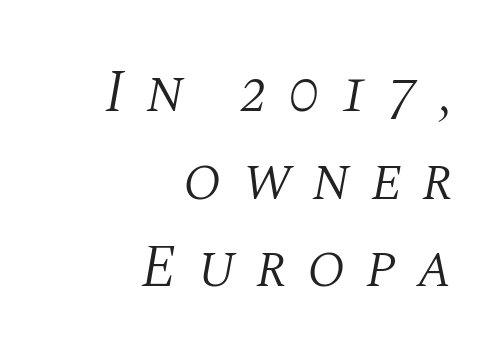
Q: Is the text bold? A: No.
Q: Is the text italic (slanted)? A: Yes, it leans right by about 10 degrees.
Q: Is the typeface a serif or a sans-serif typeface? A: Serif.
Q: Is the text underlined? A: No.
Q: How is the paragraph aligned? A: Right-aligned.
Q: Is the spacing between letters normal or unusually wide? A: Unusually wide.
Q: Is the spacing between lines tight, normal or loose? A: Normal.
Q: Width (condensed, normal, or wide)? A: Normal.
Q: Stroke contrast? A: Medium.
Q: x-height? A: Large.
Q: Monospaced? A: No.
